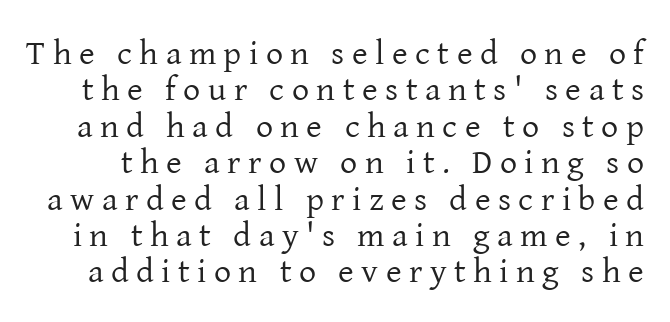
Q: Is the text bold? A: No.
Q: Is the text italic (slanted)? A: No, it is upright.
Q: Is the typeface a serif or a sans-serif typeface? A: Serif.
Q: Is the text underlined? A: No.
Q: Is the spacing between letters normal or unusually wide? A: Unusually wide.
Q: Is the spacing between lines tight, normal or loose? A: Tight.
Q: Width (condensed, normal, or wide)? A: Normal.
Q: Stroke contrast? A: Low.
Q: x-height? A: Medium.
Q: Monospaced? A: No.
